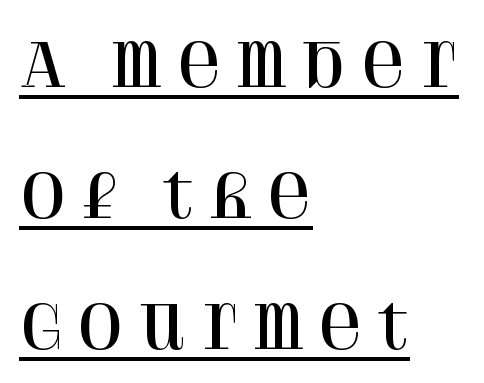
The image shows 59 px serif type, upright; set left-aligned, loose line spacing (2.22x), unusually wide letter spacing (+0.2 em), underlined; high stroke contrast and a large x-height.
